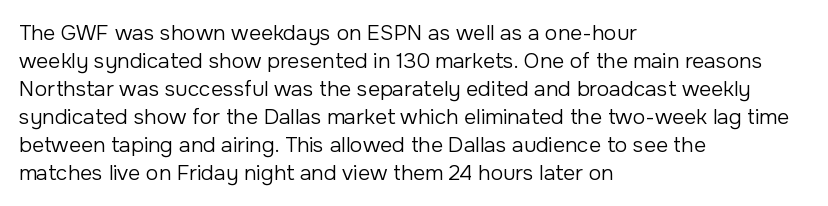
The image shows 21 px text type, upright; set left-aligned, normal line spacing (1.33x), normal letter spacing, not underlined.
